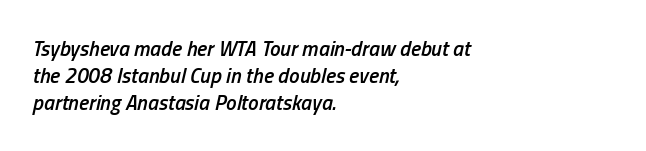
The image shows 21 px text type, italic (leaning right); set left-aligned, normal line spacing (1.28x), normal letter spacing, not underlined.
